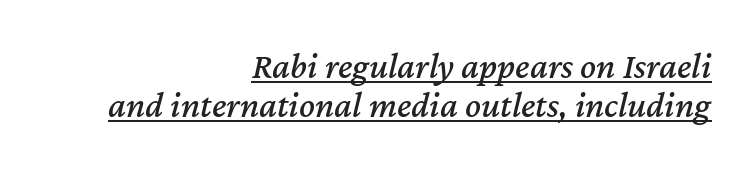
Q: Is the text italic (slanted)? A: Yes, it leans right by about 12 degrees.
Q: Is the text underlined? A: Yes.
Q: How is the paragraph aligned? A: Right-aligned.
Q: Is the spacing between letters normal or unusually wide? A: Normal.
Q: Is the spacing between lines tight, normal or loose? A: Tight.
Q: Width (condensed, normal, or wide)? A: Normal.
Q: Stroke contrast? A: Medium.
Q: x-height? A: Medium.
Q: Monospaced? A: No.
